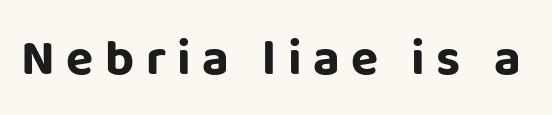
The image shows 50 px bold sans-serif type, upright; set unusually wide letter spacing (+0.23 em), not underlined; low stroke contrast and a large x-height.
